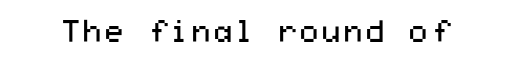
The image shows 31 px regular-weight, wide sans-serif type, upright; set normal letter spacing, not underlined; medium stroke contrast and a medium x-height.
